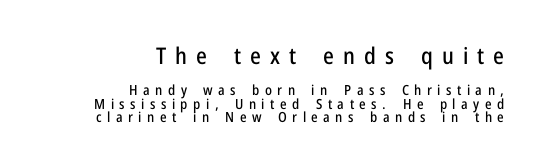
The image shows 23 px text type, upright; set right-aligned, tight line spacing (0.98x), unusually wide letter spacing (+0.39 em), not underlined; the first (top) block is 1.64x larger.
